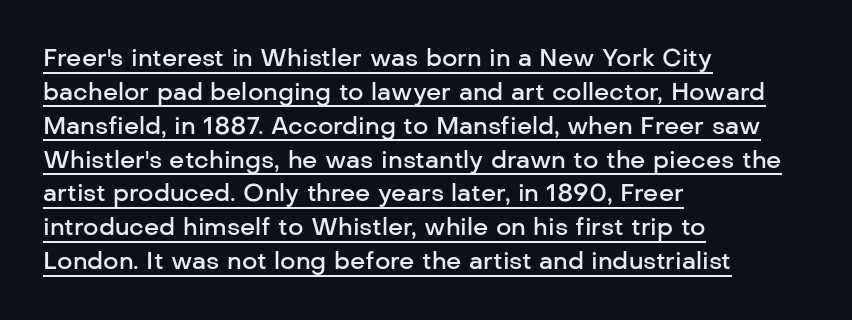
The image shows 24 px text type, upright; set left-aligned, normal line spacing (1.41x), normal letter spacing, underlined.
